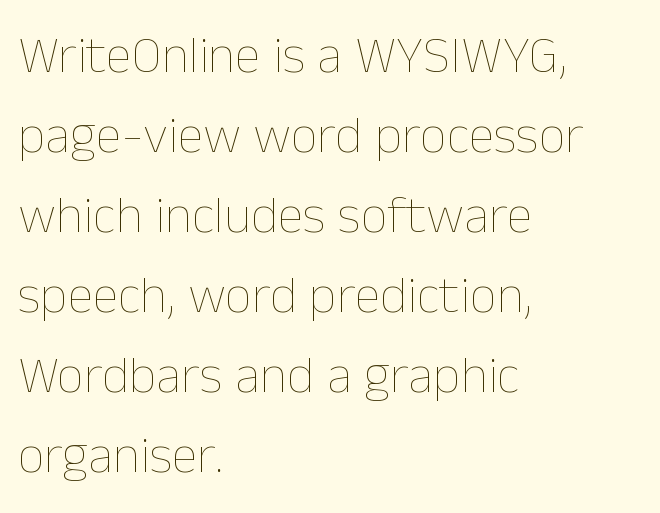
The rendering keeps characters at their native spacing. The designer left line spacing at the default. Varying glyph widths throughout — classic text-font behaviour. The passage shown is not underscored anywhere. The letterforms sit at book weight or below. Short and long lines alike share a common starting point at left.
